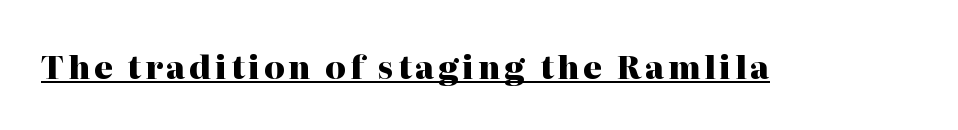
Q: Is the text bold? A: Yes.
Q: Is the text italic (slanted)? A: No, it is upright.
Q: Is the typeface a serif or a sans-serif typeface? A: Serif.
Q: Is the text underlined? A: Yes.
Q: Width (condensed, normal, or wide)? A: Normal.
Q: Stroke contrast? A: High.
Q: x-height? A: Medium.
Q: Monospaced? A: No.
